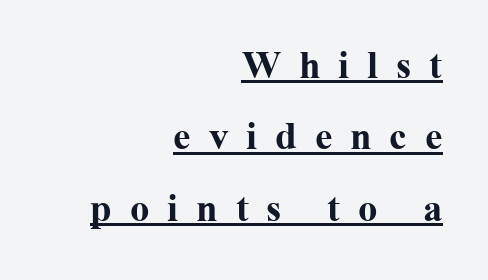
{"serif": "yes", "italic": "no", "bold": "yes", "weight": "bold", "width": "normal", "stroke_contrast": "medium", "x_height": "medium", "monospaced": "no", "underline": "yes", "align": "right", "line_spacing_ratio": 1.83, "letter_spacing": "wide", "letter_spacing_em": 0.46, "glyph_px": 39}
